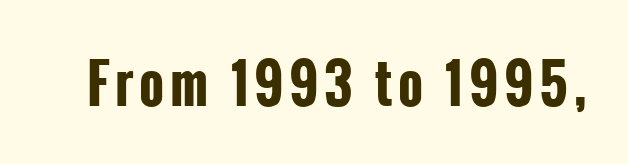
{"serif": "no", "italic": "no", "bold": "yes", "weight": "bold", "width": "condensed", "stroke_contrast": "low", "x_height": "medium", "monospaced": "no", "underline": "no", "glyph_px": 53}
